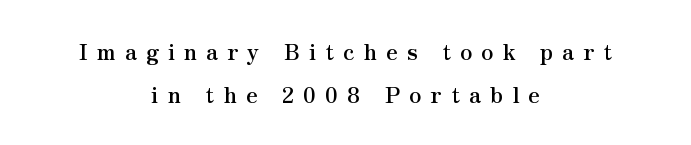
Q: Is the text bold? A: Yes.
Q: Is the text italic (slanted)? A: No, it is upright.
Q: Is the text underlined? A: No.
Q: How is the paragraph aligned? A: Centered.
Q: Is the spacing between letters normal or unusually wide? A: Unusually wide.
Q: Is the spacing between lines tight, normal or loose? A: Loose.
